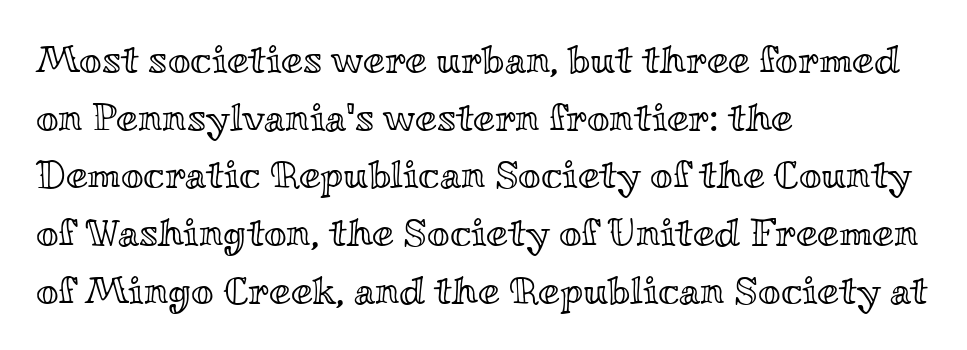
{"italic": "no", "width": "wide", "x_height": "small", "monospaced": "no", "underline": "no", "align": "left", "line_spacing": "normal", "line_spacing_ratio": 1.48, "letter_spacing": "normal", "letter_spacing_em": 0.0, "glyph_px": 39}
